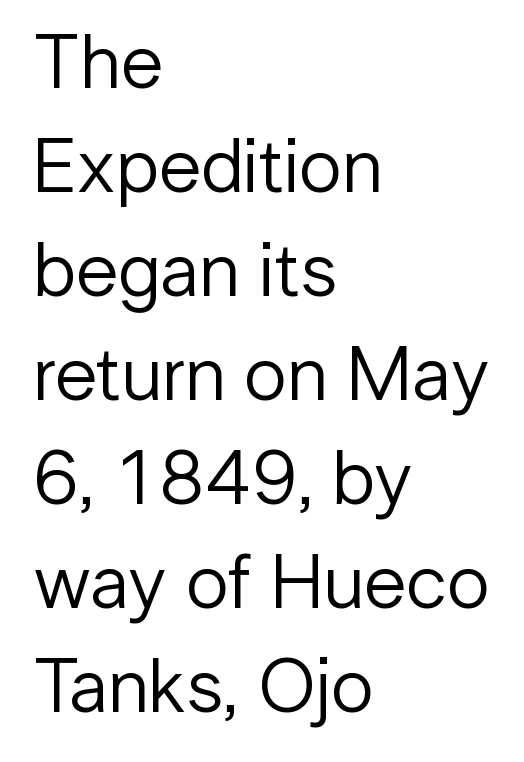
The image shows 77 px regular-weight sans-serif type, upright; set left-aligned, normal line spacing (1.35x), normal letter spacing, not underlined; low stroke contrast and a medium x-height.
